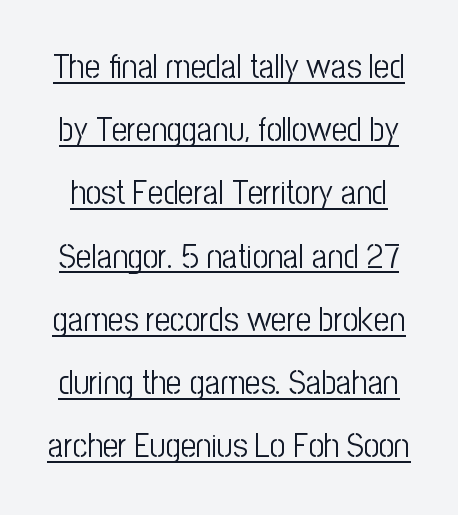
The image shows 34 px light, condensed sans-serif type, upright; set line spacing 1.86x, normal letter spacing, underlined; low stroke contrast and a medium x-height.
